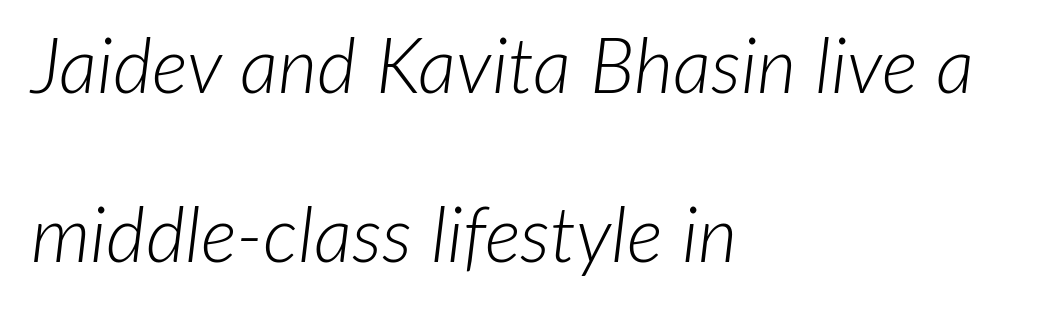
{"italic": "yes", "lean": "right", "slant_degrees": 7, "bold": "no", "weight": "light", "width": "normal", "stroke_contrast": "low", "x_height": "medium", "monospaced": "no", "underline": "no", "align": "left", "line_spacing": "loose", "line_spacing_ratio": 2.23, "letter_spacing": "normal", "letter_spacing_em": 0.0, "glyph_px": 76}
